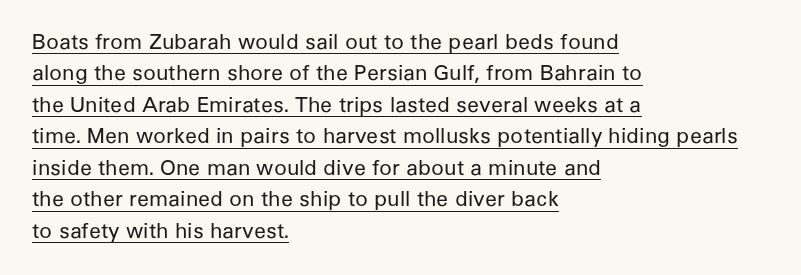
The image shows 21 px text type, upright; set left-aligned, normal line spacing (1.5x), normal letter spacing, underlined.
